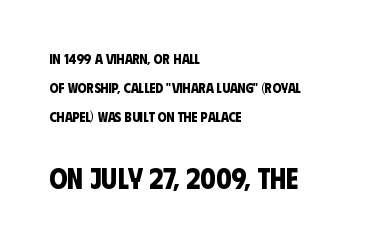
{"serif": "no", "bold": "yes", "weight": "bold", "width": "condensed", "stroke_contrast": "low", "x_height": "large", "monospaced": "no", "underline": "no", "align": "left", "line_spacing": "loose", "line_spacing_ratio": 2.07, "letter_spacing": "normal", "letter_spacing_em": 0.0, "larger_block": "second", "size_ratio": 2.07, "glyph_px": 29}
